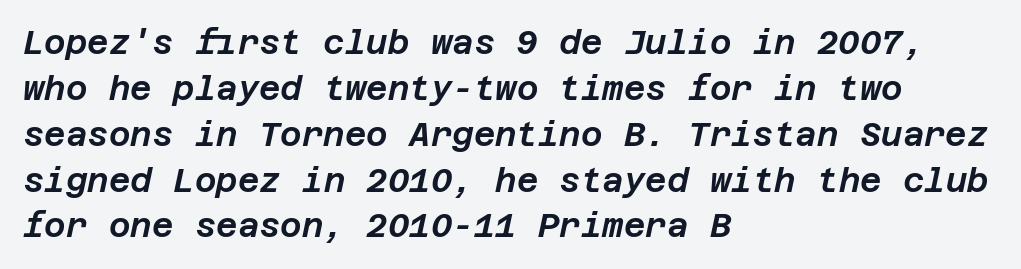
{"italic": "yes", "lean": "right", "slant_degrees": 12, "width": "normal", "stroke_contrast": "low", "x_height": "large", "underline": "no", "align": "left", "line_spacing": "normal", "line_spacing_ratio": 1.39, "letter_spacing": "normal", "letter_spacing_em": 0.0, "glyph_px": 33}
